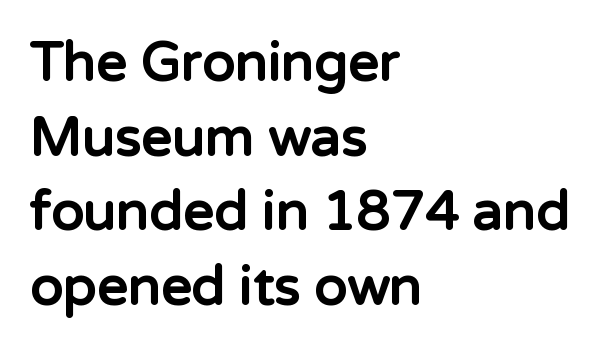
A typesetter would mark this as roman, not italic. The gap between lines stays unmarked. The face used here is proportionally spaced, like ordinary book or web type. On the weight axis this lands at bold, roughly 700. Observe the ordinary spacing: letters are neighbours, not strangers.
